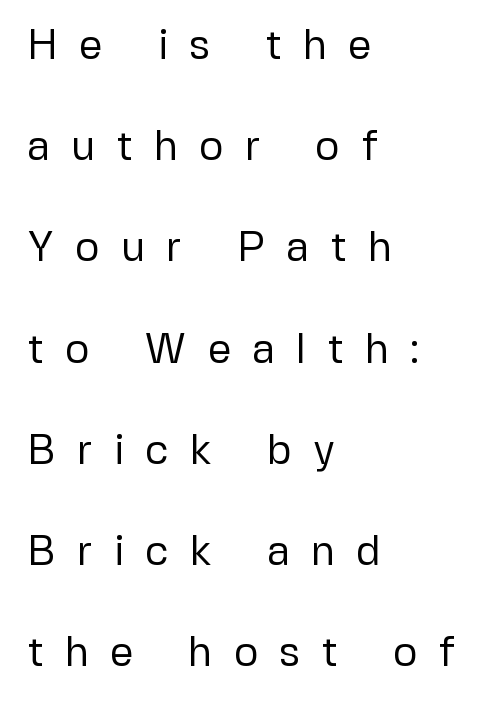
The words here are not underlined. The face looks like a standard text weight, possibly lighter. The face used here is a sans, in the tradition of grotesques and geometrics. Regarding leading, the lines here are spaced well apart.
